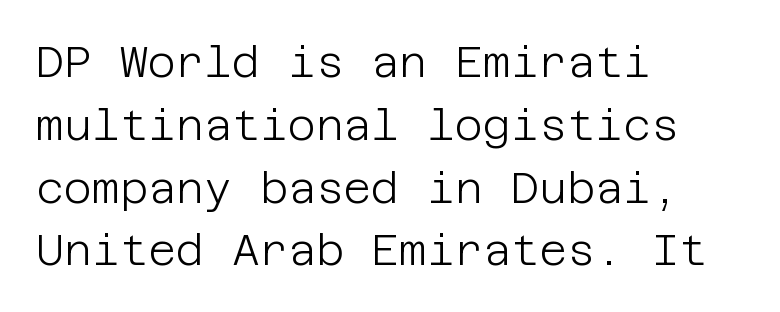
The image shows 43 px light sans-serif type, upright; set left-aligned, normal line spacing (1.46x), normal letter spacing, not underlined; low stroke contrast and a large x-height.
